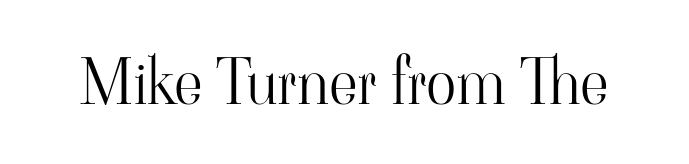
Q: Is the text bold? A: No.
Q: Is the text italic (slanted)? A: No, it is upright.
Q: Is the typeface a serif or a sans-serif typeface? A: Serif.
Q: Is the text underlined? A: No.
Q: Is the spacing between letters normal or unusually wide? A: Normal.
Q: Width (condensed, normal, or wide)? A: Normal.
Q: Stroke contrast? A: High.
Q: x-height? A: Small.
Q: Monospaced? A: No.
